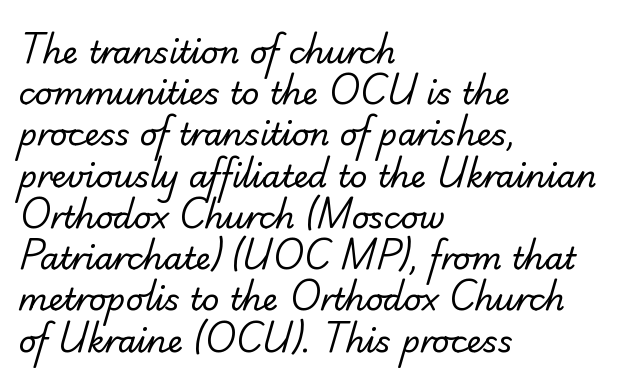
The passage shown is typeset with a sans-serif family. The face used here is proportionally spaced, like ordinary book or web type. Compared with typical paragraphs, the rows here are spaced about the same. Underlining? Definitely not there. Left-aligned paragraph, ragged on the right.
